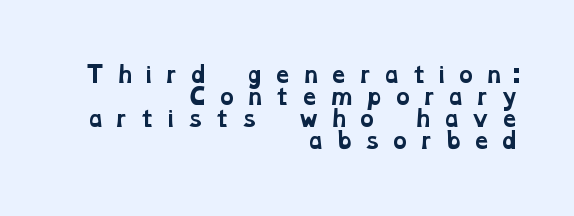
The space between consecutive lines is stingy. Is the type bold? Yes — the strokes are clearly thick and heavy. Just letters on the line, the space beneath them empty. Is the block centered? No — it sits flush against the right margin.
